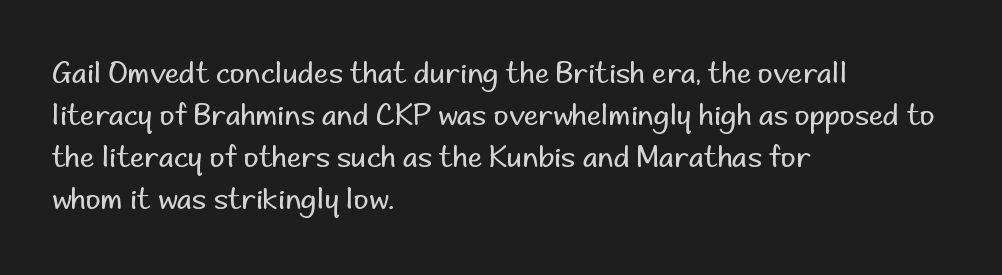
Q: Is the text bold? A: No.
Q: Is the text italic (slanted)? A: No, it is upright.
Q: Is the typeface a serif or a sans-serif typeface? A: Sans-serif.
Q: Is the text underlined? A: No.
Q: How is the paragraph aligned? A: Left-aligned.
Q: Is the spacing between letters normal or unusually wide? A: Normal.
Q: Is the spacing between lines tight, normal or loose? A: Normal.
Q: Width (condensed, normal, or wide)? A: Normal.
Q: Stroke contrast? A: Low.
Q: x-height? A: Small.
Q: Monospaced? A: No.
